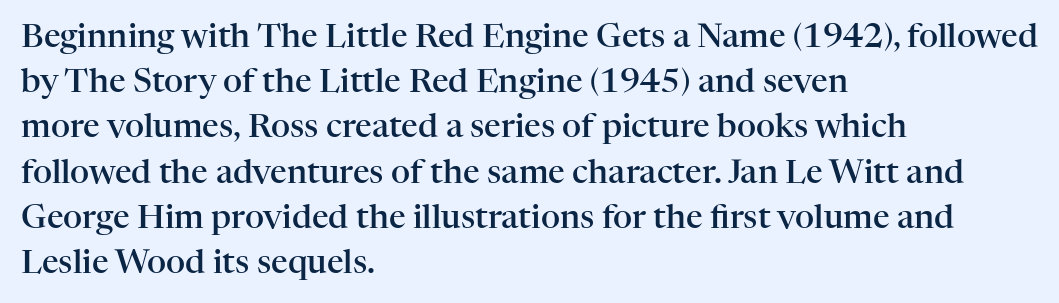
{"serif": "yes", "italic": "no", "bold": "semi", "weight": "semibold", "width": "normal", "stroke_contrast": "high", "x_height": "medium", "monospaced": "no", "underline": "no", "align": "left", "line_spacing": "normal", "line_spacing_ratio": 1.37, "letter_spacing": "normal", "letter_spacing_em": 0.0, "glyph_px": 33}
